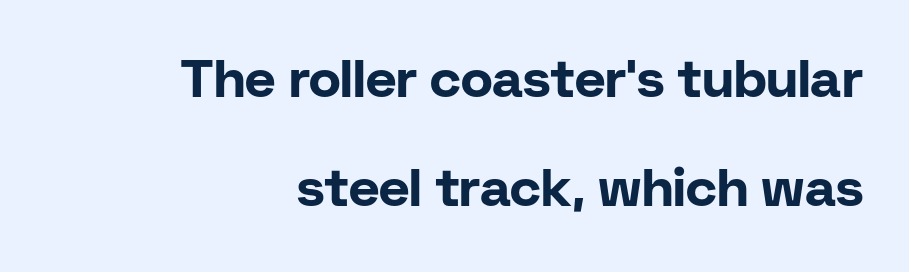
Q: Is the text bold? A: Yes.
Q: Is the text italic (slanted)? A: No, it is upright.
Q: Is the typeface a serif or a sans-serif typeface? A: Sans-serif.
Q: Is the text underlined? A: No.
Q: How is the paragraph aligned? A: Right-aligned.
Q: Is the spacing between letters normal or unusually wide? A: Normal.
Q: Is the spacing between lines tight, normal or loose? A: Loose.
Q: Width (condensed, normal, or wide)? A: Normal.
Q: Stroke contrast? A: Low.
Q: x-height? A: Medium.
Q: Monospaced? A: No.
